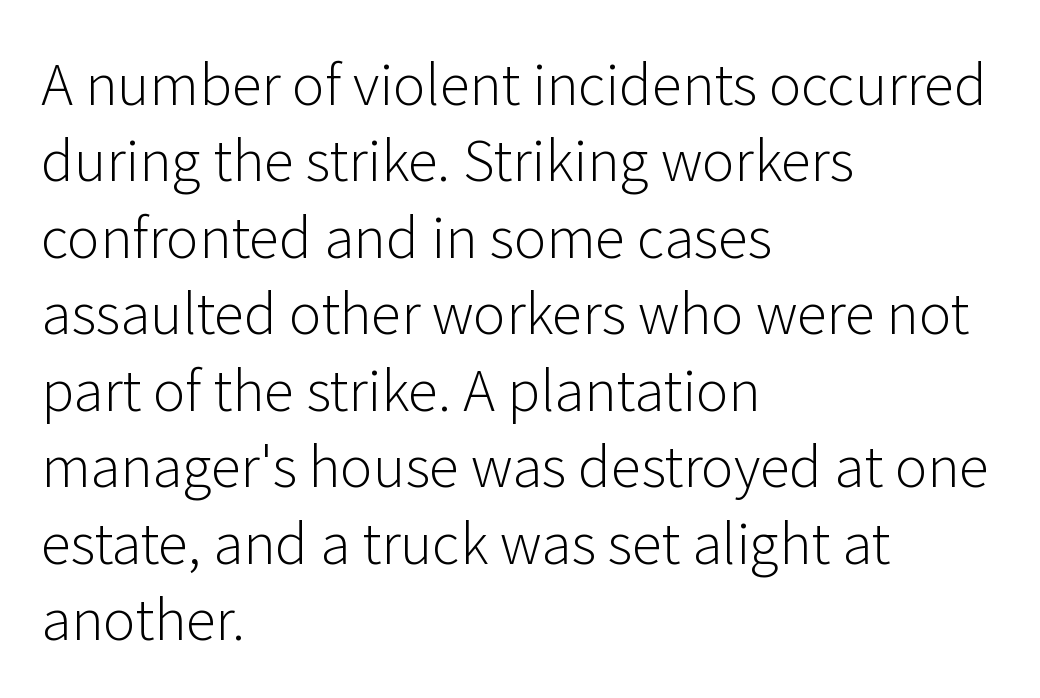
Q: Is the text bold? A: No.
Q: Is the text italic (slanted)? A: No, it is upright.
Q: Is the typeface a serif or a sans-serif typeface? A: Sans-serif.
Q: Is the text underlined? A: No.
Q: How is the paragraph aligned? A: Left-aligned.
Q: Is the spacing between letters normal or unusually wide? A: Normal.
Q: Is the spacing between lines tight, normal or loose? A: Normal.
Q: Width (condensed, normal, or wide)? A: Normal.
Q: Stroke contrast? A: Low.
Q: x-height? A: Medium.
Q: Monospaced? A: No.
